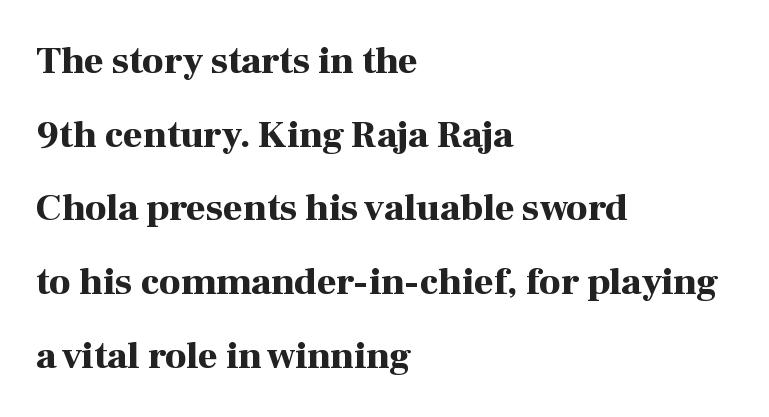
Q: Is the text bold? A: Yes.
Q: Is the text italic (slanted)? A: No, it is upright.
Q: Is the typeface a serif or a sans-serif typeface? A: Serif.
Q: Is the text underlined? A: No.
Q: How is the paragraph aligned? A: Left-aligned.
Q: Is the spacing between letters normal or unusually wide? A: Normal.
Q: Is the spacing between lines tight, normal or loose? A: Loose.
Q: Width (condensed, normal, or wide)? A: Normal.
Q: Stroke contrast? A: High.
Q: x-height? A: Medium.
Q: Monospaced? A: No.
